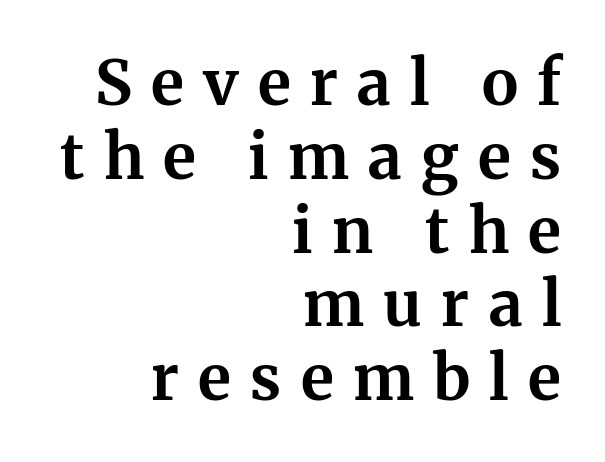
Q: Is the text bold? A: Yes.
Q: Is the text italic (slanted)? A: No, it is upright.
Q: Is the typeface a serif or a sans-serif typeface? A: Serif.
Q: Is the text underlined? A: No.
Q: How is the paragraph aligned? A: Right-aligned.
Q: Is the spacing between letters normal or unusually wide? A: Unusually wide.
Q: Width (condensed, normal, or wide)? A: Normal.
Q: Stroke contrast? A: Medium.
Q: x-height? A: Medium.
Q: Monospaced? A: No.
